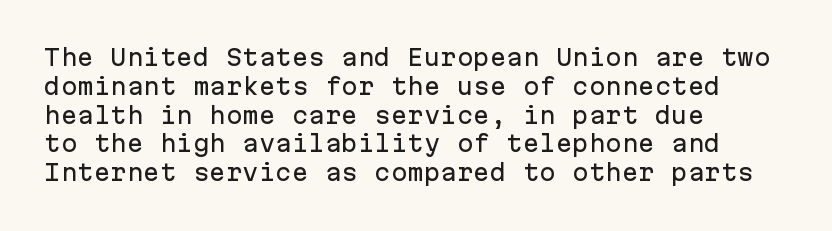
Q: Is the text italic (slanted)? A: No, it is upright.
Q: Is the text underlined? A: No.
Q: How is the paragraph aligned? A: Left-aligned.
Q: Is the spacing between letters normal or unusually wide? A: Normal.
Q: Is the spacing between lines tight, normal or loose? A: Normal.
